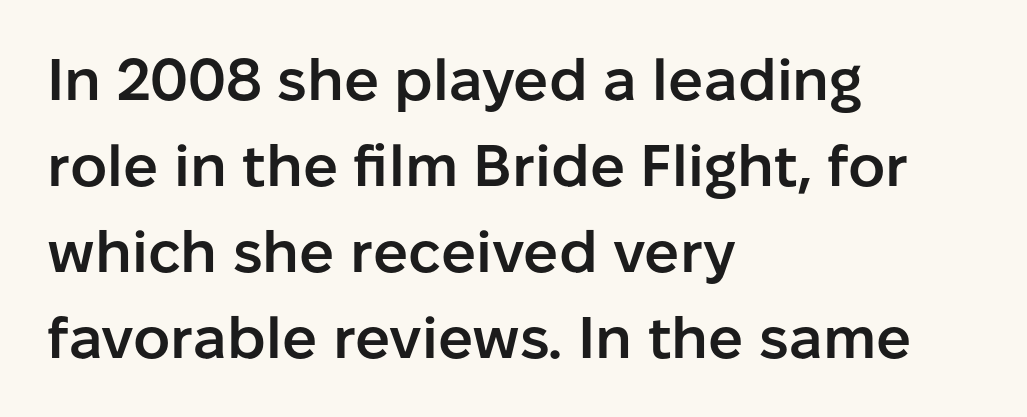
No italicization has been applied; the sample stays upright. Rows of type keep a routine distance in the vertical direction. No extra tracking has been applied to these lines. Typeset ragged right — the left edge is the straight one. These lines are rendered in a variable-pitch font. Anything drawn beneath the words? Only blank space.
